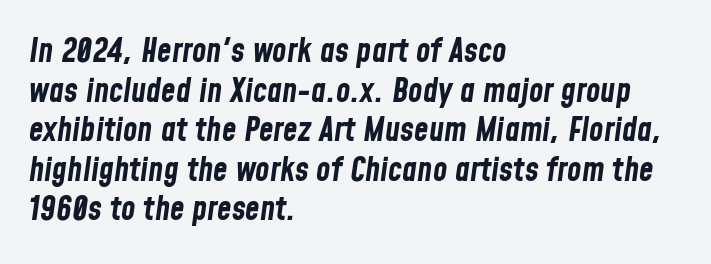
{"italic": "yes", "lean": "right", "slant_degrees": 8, "bold": "yes", "weight": "bold", "width": "condensed", "stroke_contrast": "low", "x_height": "medium", "monospaced": "no", "underline": "no", "align": "left", "line_spacing_ratio": 1.2, "letter_spacing": "normal", "letter_spacing_em": 0.0, "glyph_px": 33}
